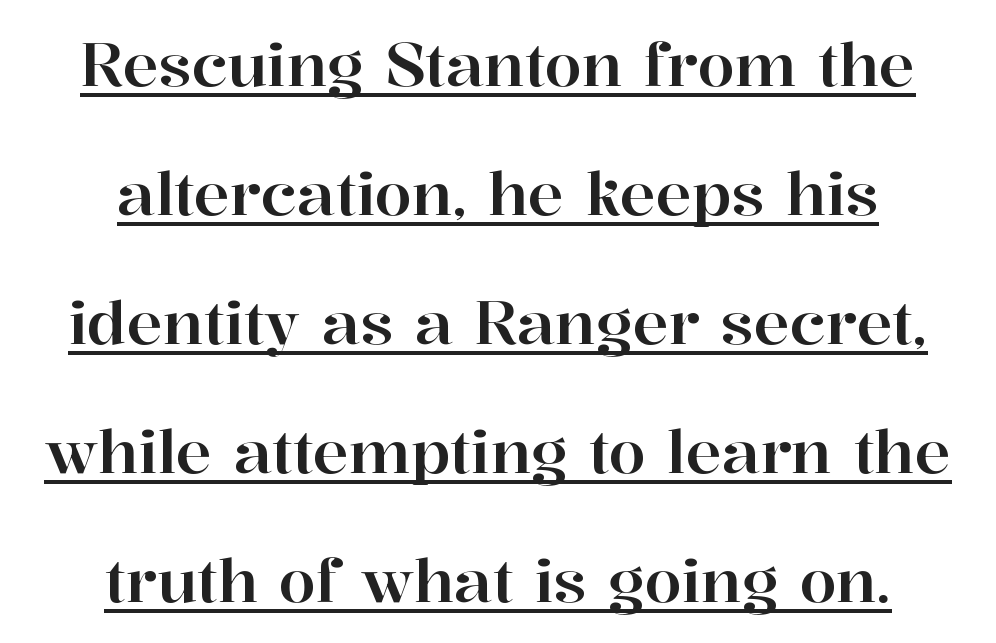
The letters sit at their default tracking, neither squeezed nor spread. The block of text is sparse from top to bottom, with ample space between rows. These lines were composed using upright roman letters. Is this a fixed-width face? No — the glyphs have proportional, varying widths. If you folded the block vertically in half, each line would mirror itself in length.
